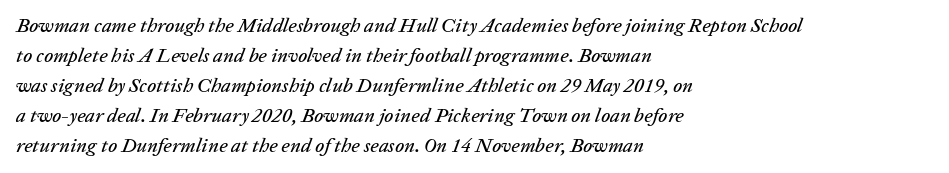
Interline gaps are of average width in this sample. Here the glyphs are tracked normally, forming tight word shapes. Descender tails drop into unmarked territory. Line starts are locked; line ends wander. The text carries the slant typical of an italic or oblique font.
